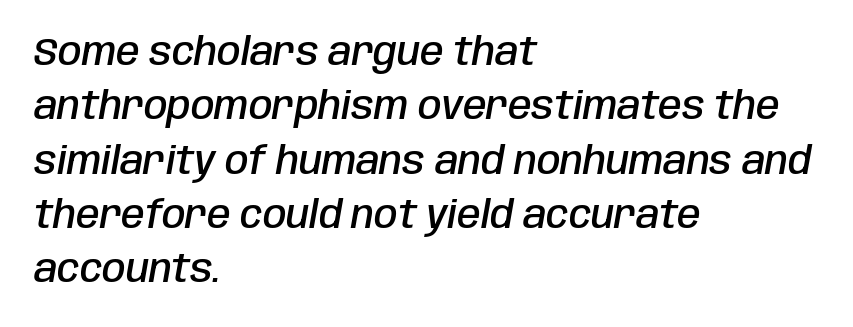
Q: Is the text bold? A: Semi-bold.
Q: Is the text italic (slanted)? A: Yes, it leans right by about 10 degrees.
Q: Is the text underlined? A: No.
Q: How is the paragraph aligned? A: Left-aligned.
Q: Is the spacing between letters normal or unusually wide? A: Normal.
Q: Is the spacing between lines tight, normal or loose? A: Normal.
Q: Width (condensed, normal, or wide)? A: Condensed.
Q: Stroke contrast? A: Low.
Q: x-height? A: Large.
Q: Monospaced? A: No.
